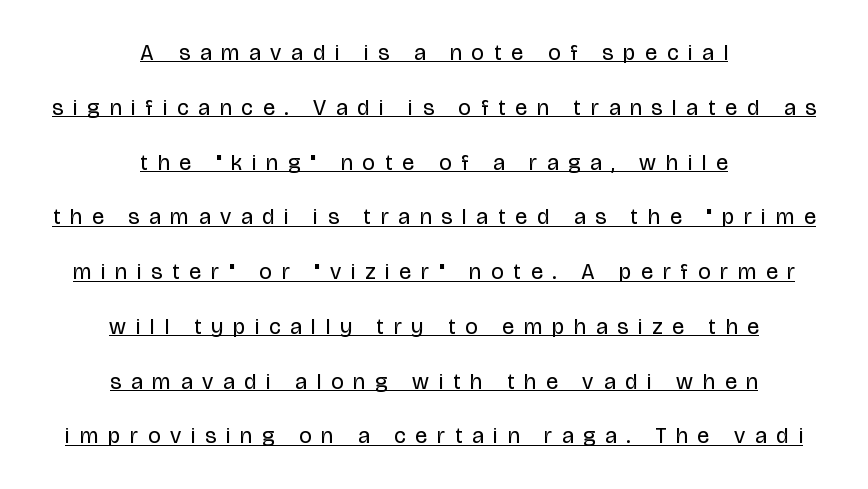
{"italic": "no", "bold": "no", "underline": "yes", "align": "center", "line_spacing": "loose", "line_spacing_ratio": 2.49, "letter_spacing": "wide", "letter_spacing_em": 0.46, "glyph_px": 22}
